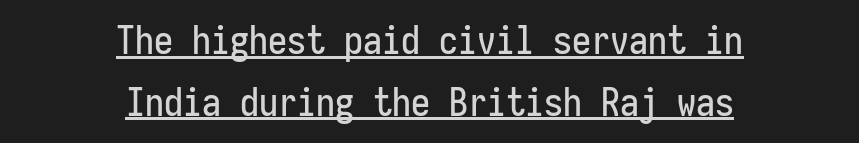
{"serif": "no", "italic": "no", "width": "condensed", "stroke_contrast": "low", "x_height": "medium", "monospaced": "yes", "underline": "yes", "align": "center", "line_spacing": "normal", "line_spacing_ratio": 1.62, "letter_spacing": "normal", "letter_spacing_em": 0.0, "glyph_px": 38}
